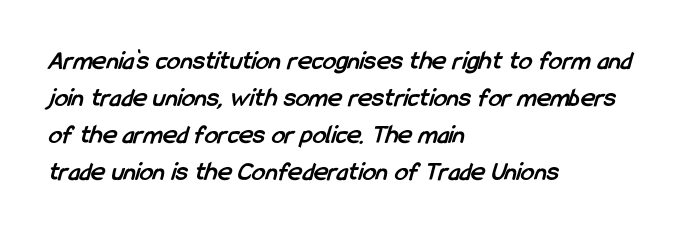
The image shows 27 px bold type; set left-aligned, normal line spacing (1.37x), normal letter spacing, not underlined.
